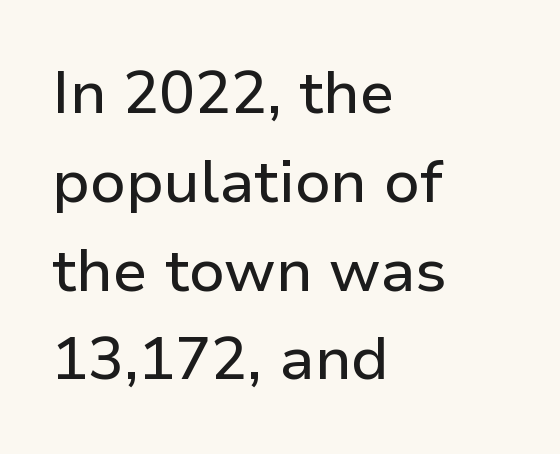
The image shows 60 px sans-serif type, upright; set left-aligned, normal line spacing (1.48x), normal letter spacing, not underlined; low stroke contrast and a medium x-height.
